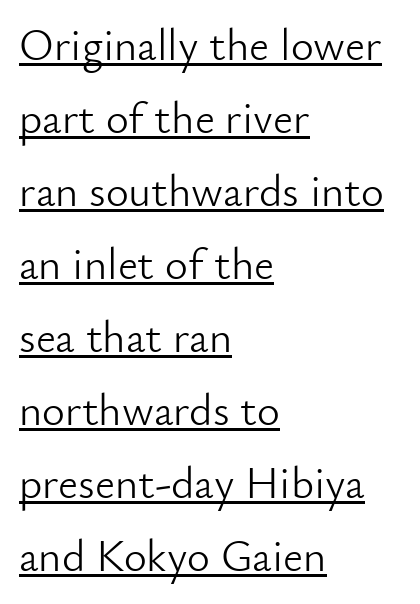
The font's upright variant was chosen for this text. Short note: letters normally spaced. Is the block centered? No — it sits flush against the left margin. Spacing verdict: proportional, widths tailored to each character. On a weight scale, this lands at 450 or below.
